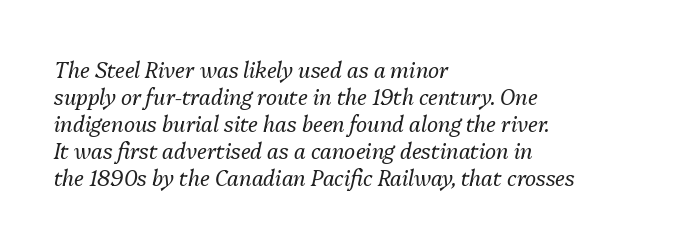
Does the lettering tilt? It does — this is italic. The font sits on the lighter half of the weight spectrum, regular included. Check the space under the baseline: it is left empty. Each new line begins a customary step beneath the previous one. Alignment: flush left.
